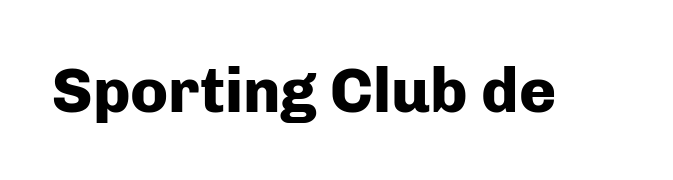
{"serif": "no", "italic": "no", "bold": "yes", "weight": "heavy", "width": "normal", "stroke_contrast": "low", "x_height": "medium", "monospaced": "no", "underline": "no", "letter_spacing": "normal", "letter_spacing_em": 0.0, "glyph_px": 63}
